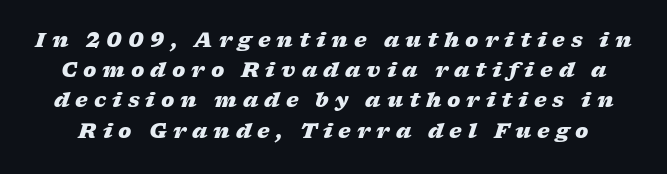
{"italic": "yes", "lean": "right", "slant_degrees": 17, "bold": "yes", "underline": "no", "line_spacing": "normal", "line_spacing_ratio": 1.51, "letter_spacing": "wide", "letter_spacing_em": 0.3, "glyph_px": 20}
